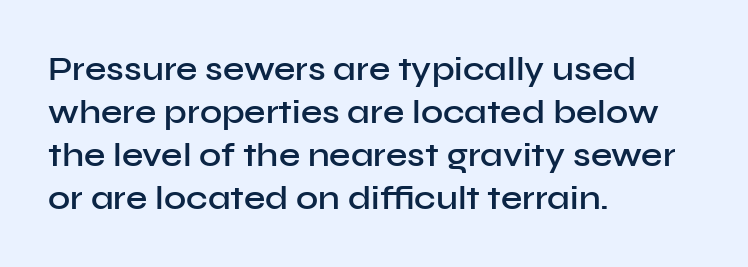
Q: Is the text bold? A: Semi-bold.
Q: Is the text italic (slanted)? A: No, it is upright.
Q: Is the typeface a serif or a sans-serif typeface? A: Sans-serif.
Q: Is the text underlined? A: No.
Q: How is the paragraph aligned? A: Left-aligned.
Q: Is the spacing between letters normal or unusually wide? A: Normal.
Q: Is the spacing between lines tight, normal or loose? A: Normal.
Q: Width (condensed, normal, or wide)? A: Normal.
Q: Stroke contrast? A: Low.
Q: x-height? A: Medium.
Q: Monospaced? A: No.
